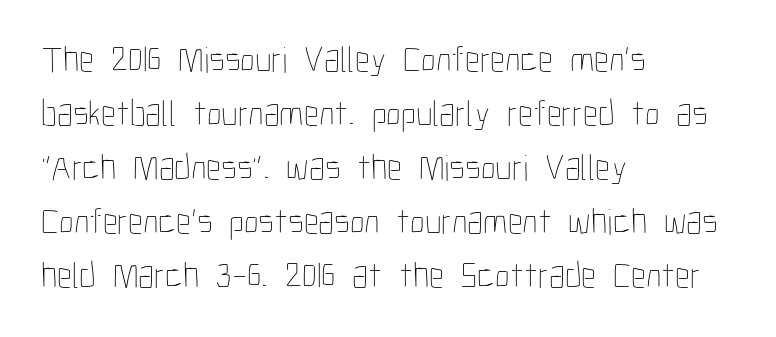
The image shows 37 px thin, condensed type, upright; set left-aligned, normal line spacing (1.46x), normal letter spacing, not underlined; low stroke contrast and a medium x-height.
